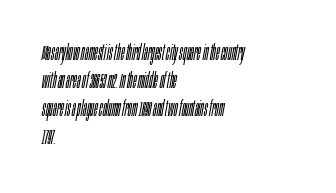
Reading down the column, the eye jumps a familiar distance to each next line. Which margin do the lines hug? The left one — the right edge is uneven. Compared with typical body copy, the letter spacing here is the same. Lines of text with bare space underneath. Vertical stems look standard width or narrower in stroke.
